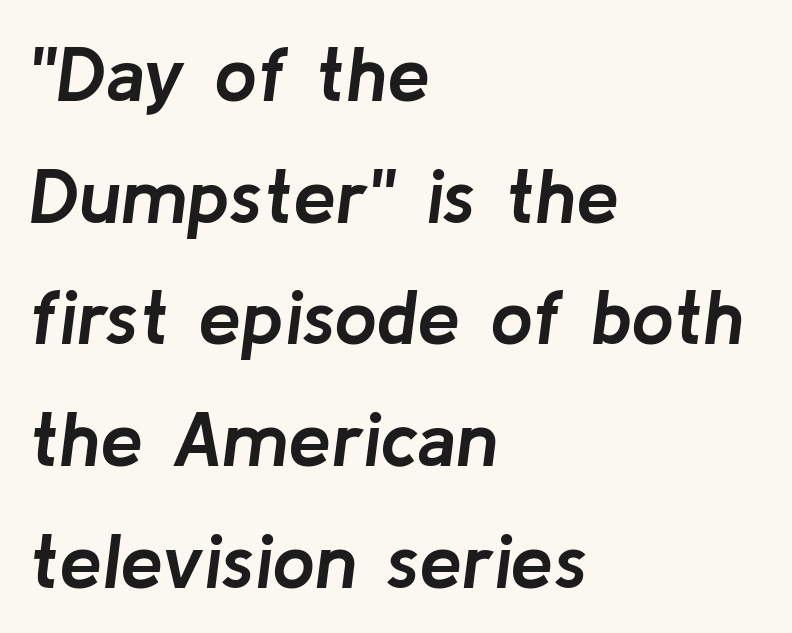
Students, observe: this is what conventionally led text looks like. Check under the words: just untouched page. This sample uses plain, unmodified letter spacing. The paragraph has a hard left edge and a soft right edge. The font is running at its bold setting. These lines are rendered in a variable-pitch font.
